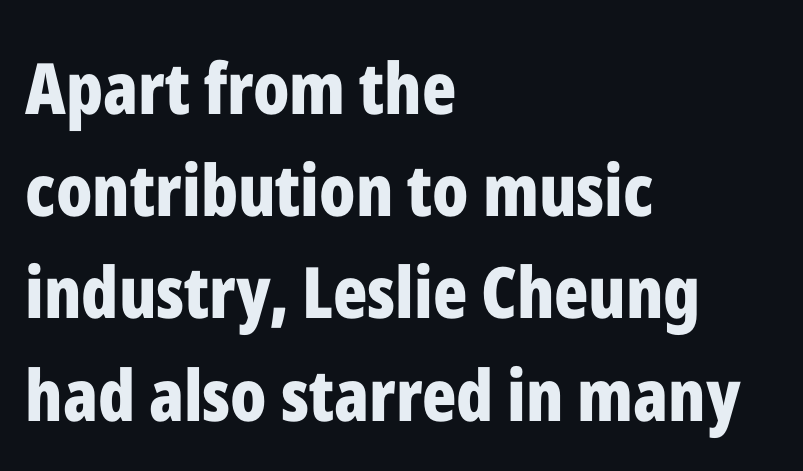
Q: Is the text bold? A: Yes.
Q: Is the text italic (slanted)? A: No, it is upright.
Q: Is the typeface a serif or a sans-serif typeface? A: Sans-serif.
Q: Is the text underlined? A: No.
Q: How is the paragraph aligned? A: Left-aligned.
Q: Is the spacing between letters normal or unusually wide? A: Normal.
Q: Is the spacing between lines tight, normal or loose? A: Normal.
Q: Width (condensed, normal, or wide)? A: Condensed.
Q: Stroke contrast? A: Low.
Q: x-height? A: Medium.
Q: Monospaced? A: No.
